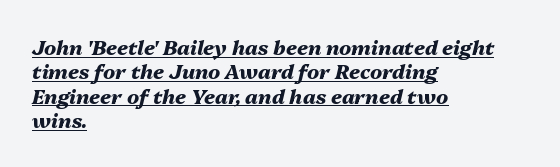
Q: Is the text bold? A: Yes.
Q: Is the text italic (slanted)? A: Yes, it leans right by about 13 degrees.
Q: Is the text underlined? A: Yes.
Q: How is the paragraph aligned? A: Left-aligned.
Q: Is the spacing between letters normal or unusually wide? A: Normal.
